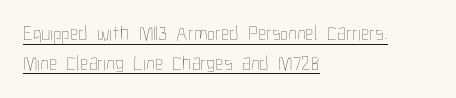
Glyph-to-glyph distance matches everyday printed text. Unbolded letterforms with no extra heft. This is underlined copy, the kind a proofreader might mark for attention. The axis of the letterforms is exactly vertical. Regarding leading, the lines here are spaced in the standard way.
